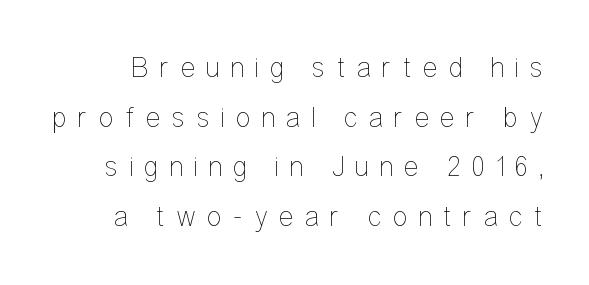
{"italic": "no", "bold": "no", "weight": "thin", "width": "condensed", "stroke_contrast": "low", "x_height": "medium", "monospaced": "no", "underline": "no", "line_spacing_ratio": 1.71, "letter_spacing": "wide", "letter_spacing_em": 0.36, "glyph_px": 29}
